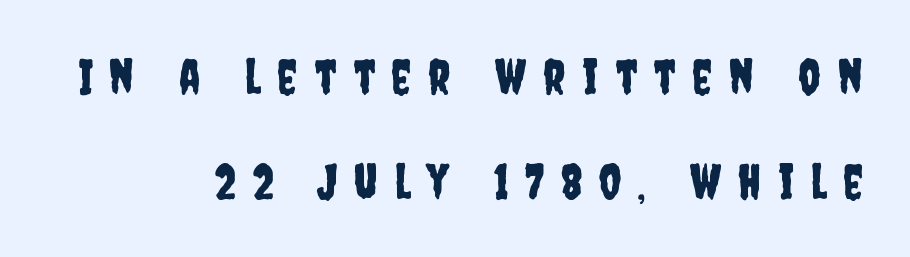
{"serif": "no", "italic": "no", "width": "condensed", "stroke_contrast": "low", "x_height": "large", "monospaced": "no", "underline": "no", "align": "right", "line_spacing": "loose", "line_spacing_ratio": 2.14, "letter_spacing": "wide", "letter_spacing_em": 0.34, "glyph_px": 49}
